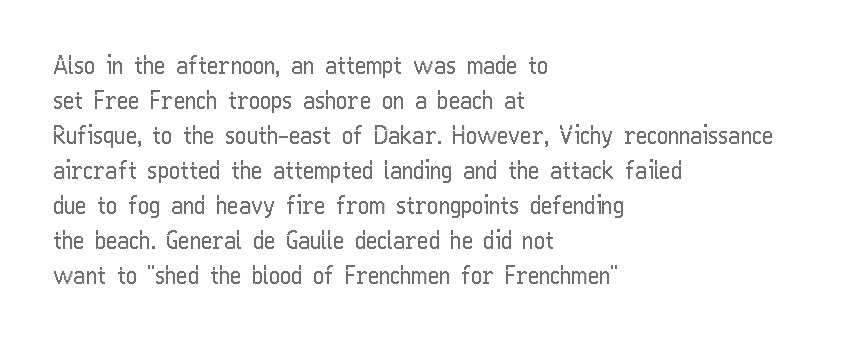
Q: Is the text italic (slanted)? A: No, it is upright.
Q: Is the text underlined? A: No.
Q: How is the paragraph aligned? A: Left-aligned.
Q: Is the spacing between letters normal or unusually wide? A: Normal.
Q: Is the spacing between lines tight, normal or loose? A: Normal.
